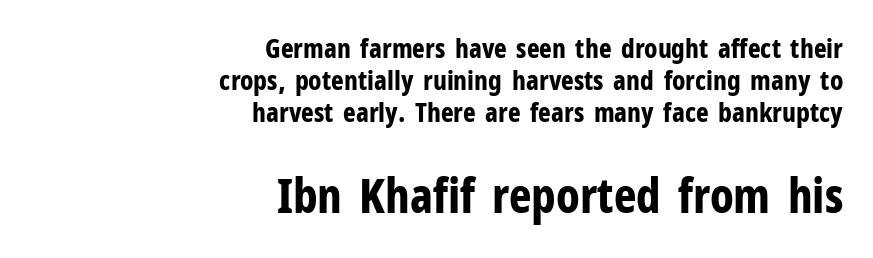
Q: Is the text bold? A: Yes.
Q: Is the text italic (slanted)? A: No, it is upright.
Q: Is the typeface a serif or a sans-serif typeface? A: Sans-serif.
Q: Is the text underlined? A: No.
Q: How is the paragraph aligned? A: Right-aligned.
Q: Is the spacing between letters normal or unusually wide? A: Normal.
Q: Which block of text is set in a larger size, the first (top) or the second (bottom)? A: The second (bottom) one.
Q: Width (condensed, normal, or wide)? A: Condensed.
Q: Stroke contrast? A: Low.
Q: x-height? A: Medium.
Q: Monospaced? A: No.
